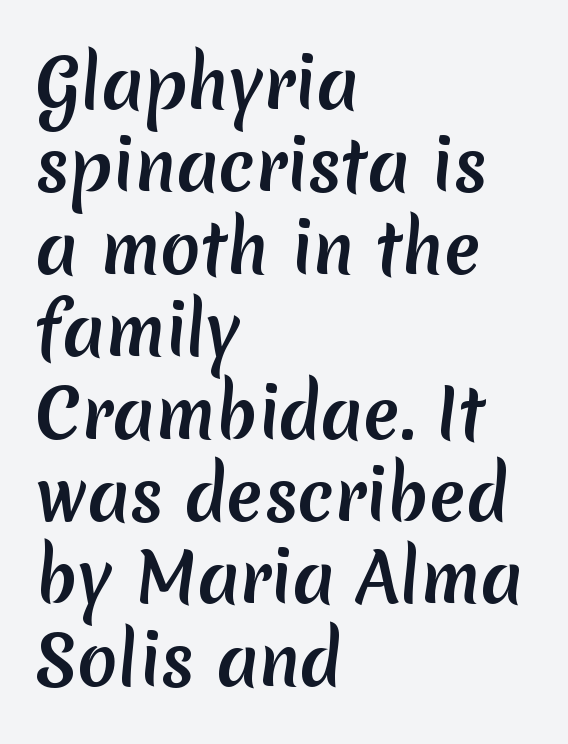
Each letter keeps its own natural width here, so spacing adapts to shape. Casual observation: everything's shoved over to the left. Words float on clear page, feet unadorned. Examine the stroke ends and you'll find no serifs.
